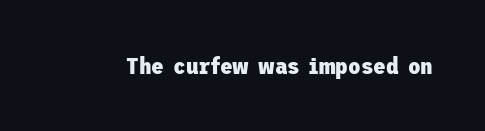
The image shows 23 px bold type, upright; set normal letter spacing, not underlined.
